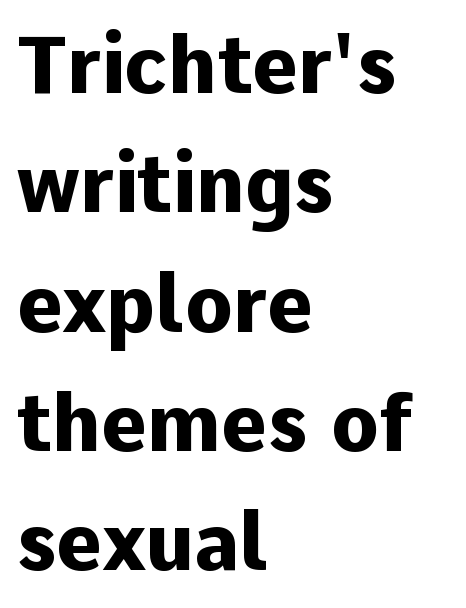
Q: Is the text bold? A: Yes.
Q: Is the text italic (slanted)? A: No, it is upright.
Q: Is the typeface a serif or a sans-serif typeface? A: Sans-serif.
Q: Is the text underlined? A: No.
Q: How is the paragraph aligned? A: Left-aligned.
Q: Is the spacing between letters normal or unusually wide? A: Normal.
Q: Is the spacing between lines tight, normal or loose? A: Normal.
Q: Width (condensed, normal, or wide)? A: Normal.
Q: Stroke contrast? A: Low.
Q: x-height? A: Medium.
Q: Monospaced? A: No.
